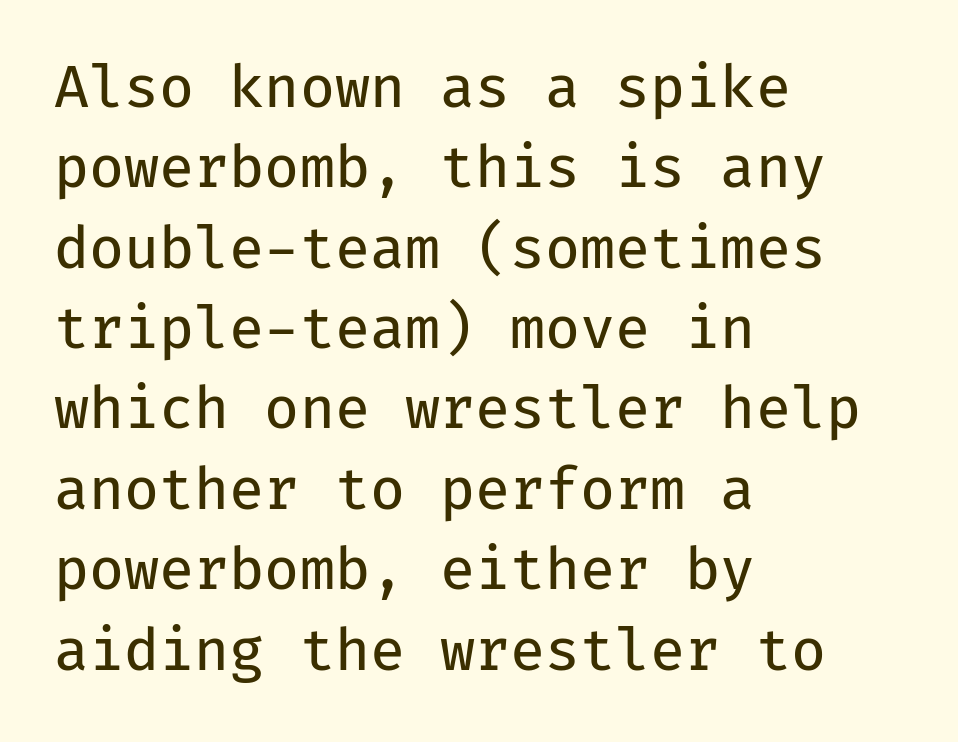
The face used here is monospaced, like something from a code editor. A normal amount of white space separates one row of letters from the next. This is not heavy type; no bold has been used. The gap between lines stays unmarked. Observe the absence of serifs on each vertical stroke in this sample.
